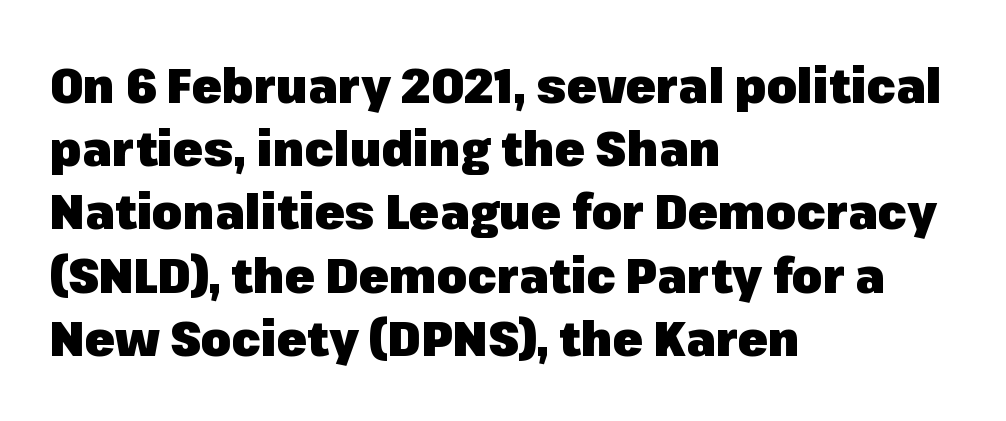
{"serif": "no", "italic": "no", "bold": "yes", "weight": "heavy", "width": "normal", "stroke_contrast": "low", "x_height": "medium", "monospaced": "no", "underline": "no", "align": "left", "line_spacing": "normal", "line_spacing_ratio": 1.29, "letter_spacing": "normal", "letter_spacing_em": 0.0, "glyph_px": 49}
